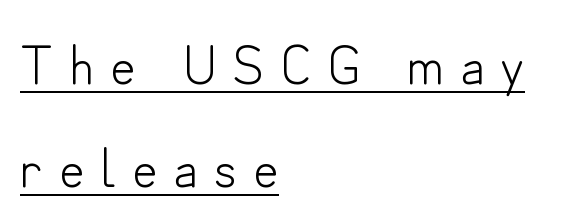
Q: Is the text bold? A: No.
Q: Is the text italic (slanted)? A: No, it is upright.
Q: Is the typeface a serif or a sans-serif typeface? A: Sans-serif.
Q: Is the text underlined? A: Yes.
Q: How is the paragraph aligned? A: Left-aligned.
Q: Is the spacing between letters normal or unusually wide? A: Unusually wide.
Q: Width (condensed, normal, or wide)? A: Normal.
Q: Stroke contrast? A: Low.
Q: x-height? A: Small.
Q: Monospaced? A: No.
